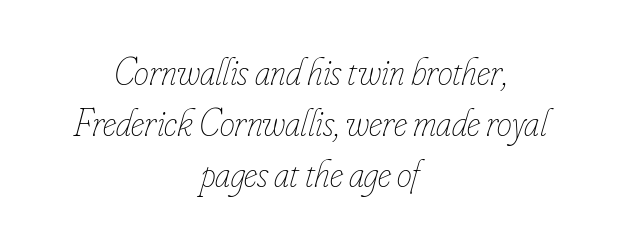
Each letter keeps its own natural width here, so spacing adapts to shape. Each word holds together tightly as a unit, with standard inter-letter gaps. Descender tails drop into unmarked territory. The typesetter chose a symmetrical, centered arrangement here.
